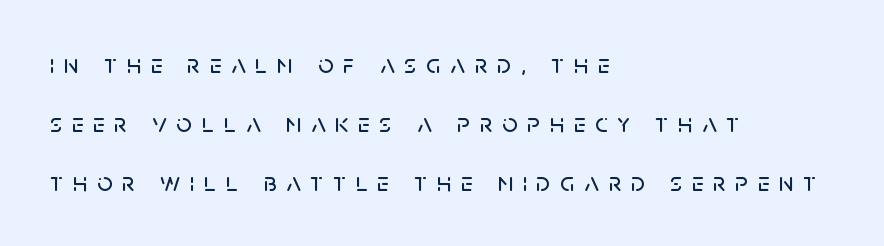
{"italic": "no", "underline": "no", "align": "left", "line_spacing": "loose", "line_spacing_ratio": 2.19, "letter_spacing": "wide", "letter_spacing_em": 0.36, "glyph_px": 27}
